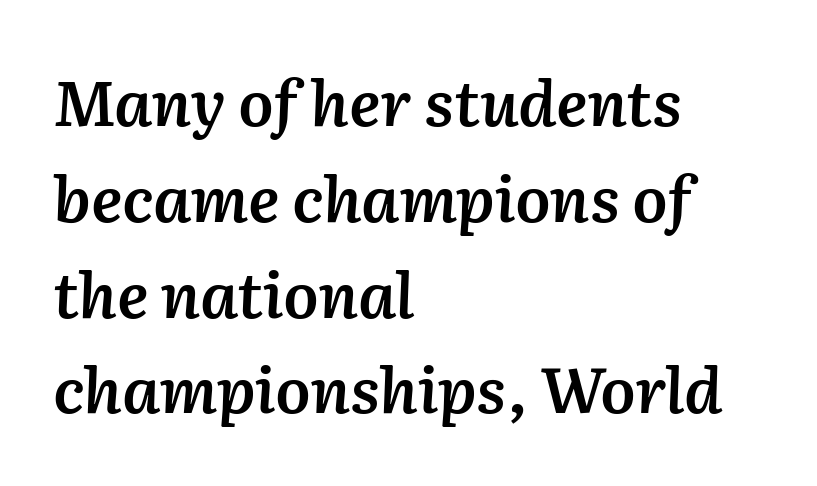
The block of text has a typical density, with ordinary space between rows. Horizontal alignment here is leftward, the default for most running prose. Typesetter's note: demi weight, one step under bold. This sample uses an oblique cut, with every glyph tilted off the vertical.
